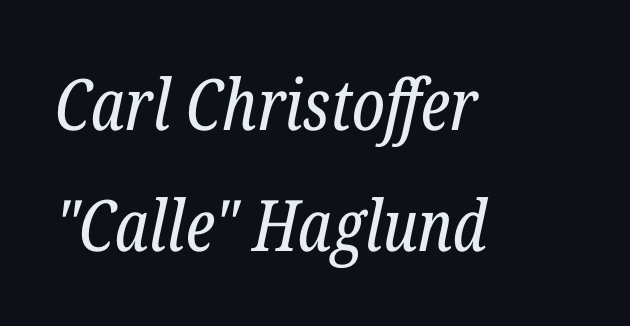
The image shows 71 px regular-weight, condensed serif type, italic (leaning right); set left-aligned, normal line spacing (1.7x), normal letter spacing, not underlined; low stroke contrast and a medium x-height.
